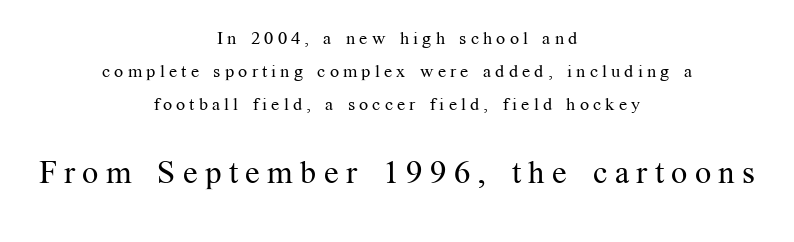
A serif font was chosen for this passage. The later block is typeset at a bigger size than the earlier block. A light-to-regular cut is what we see here. Plain, unruled lines of type. Spacing between characters has been opened up far beyond the box default.
